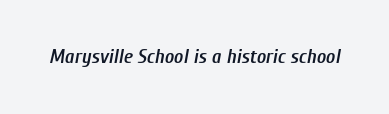
Q: Is the text bold? A: Semi-bold.
Q: Is the text italic (slanted)? A: Yes, it leans right by about 10 degrees.
Q: Is the text underlined? A: No.
Q: Is the spacing between letters normal or unusually wide? A: Normal.
